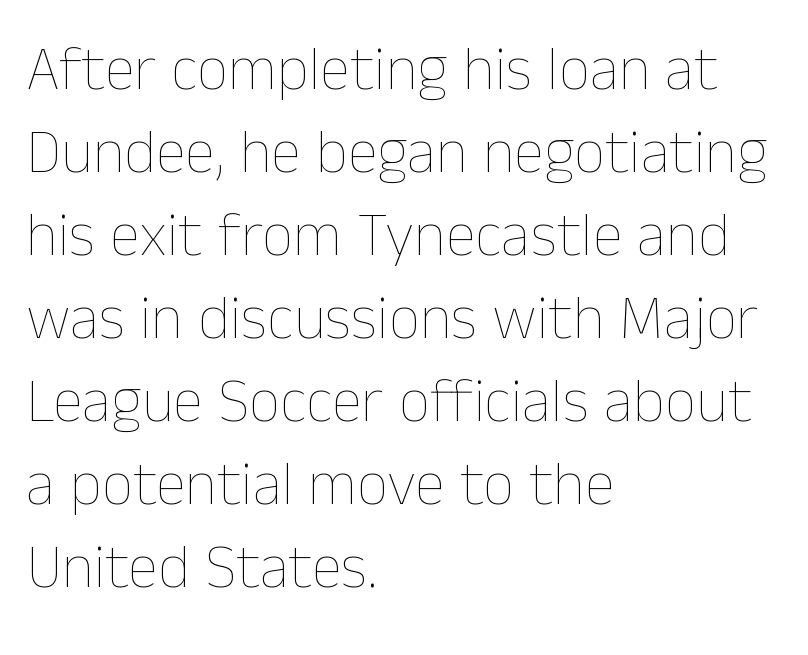
Typeset ragged right — the left edge is the straight one. Each word holds together tightly as a unit, with standard inter-letter gaps. Clear beneath every line of the passage. The characters are drawn with everyday or finer stroke widths. No italicization has been applied; the sample stays upright. These lines are rendered in a variable-pitch font.
